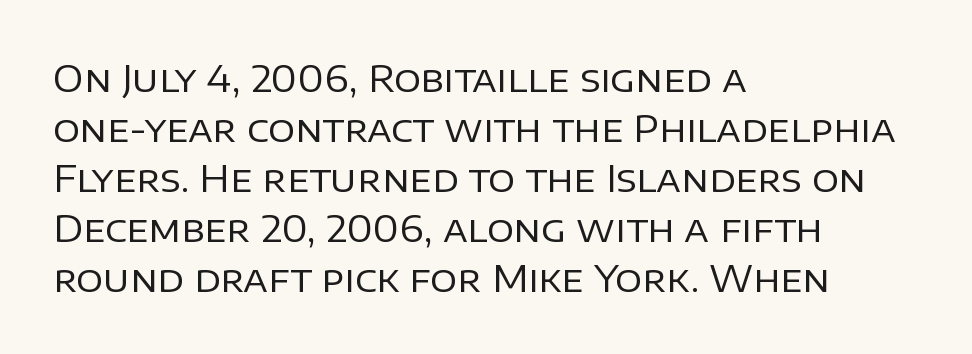
Q: Is the text bold? A: No.
Q: Is the text italic (slanted)? A: No, it is upright.
Q: Is the typeface a serif or a sans-serif typeface? A: Sans-serif.
Q: Is the text underlined? A: No.
Q: How is the paragraph aligned? A: Left-aligned.
Q: Is the spacing between letters normal or unusually wide? A: Normal.
Q: Is the spacing between lines tight, normal or loose? A: Normal.
Q: Width (condensed, normal, or wide)? A: Normal.
Q: Stroke contrast? A: Low.
Q: x-height? A: Large.
Q: Monospaced? A: No.
